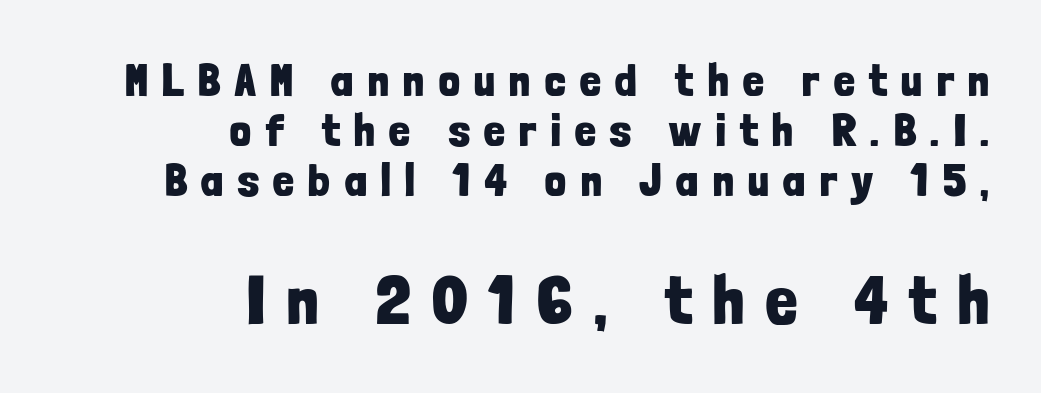
The image shows 69 px bold, condensed sans-serif type, upright; set right-aligned, tight line spacing (1.09x), unusually wide letter spacing (+0.32 em), not underlined; the second (bottom) block is 1.5x larger; low stroke contrast and a medium x-height.
